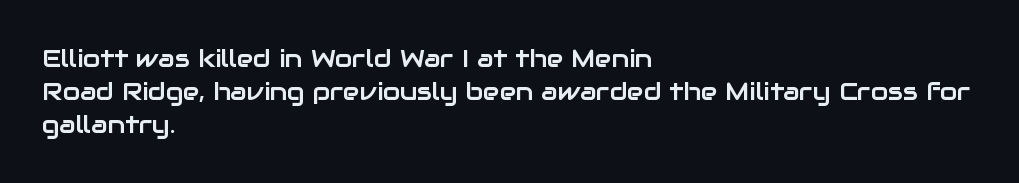
Every row of glyphs begins at an identical x-position on the left. Words appear dense and cohesive because spacing is normal. Unlike italic type, these characters show no tilt at all. Vertical spacing — default. Check under the words: just untouched page.
